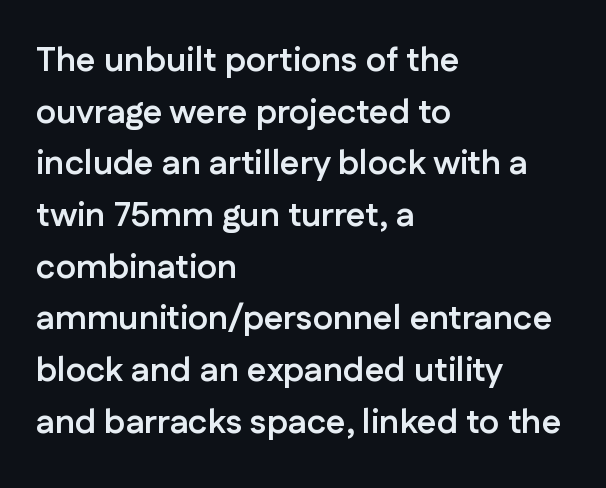
{"serif": "no", "italic": "no", "bold": "yes", "weight": "semibold", "width": "normal", "stroke_contrast": "low", "x_height": "medium", "monospaced": "no", "underline": "no", "align": "left", "line_spacing": "normal", "line_spacing_ratio": 1.52, "letter_spacing": "normal", "letter_spacing_em": 0.0, "glyph_px": 34}
